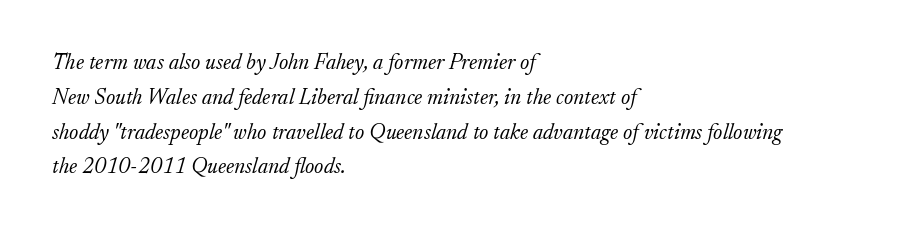
The image shows 22 px text type, italic (leaning right); set left-aligned, normal line spacing (1.58x), normal letter spacing, not underlined.
